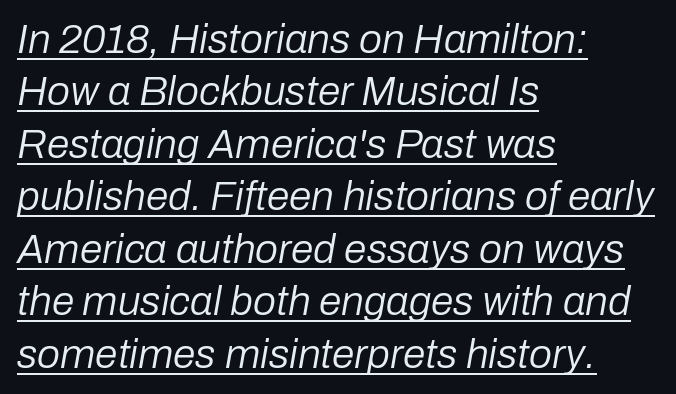
Q: Is the text bold? A: No.
Q: Is the text italic (slanted)? A: Yes, it leans right by about 10 degrees.
Q: Is the text underlined? A: Yes.
Q: How is the paragraph aligned? A: Left-aligned.
Q: Is the spacing between letters normal or unusually wide? A: Normal.
Q: Is the spacing between lines tight, normal or loose? A: Normal.
Q: Width (condensed, normal, or wide)? A: Normal.
Q: Stroke contrast? A: Low.
Q: x-height? A: Medium.
Q: Monospaced? A: No.
